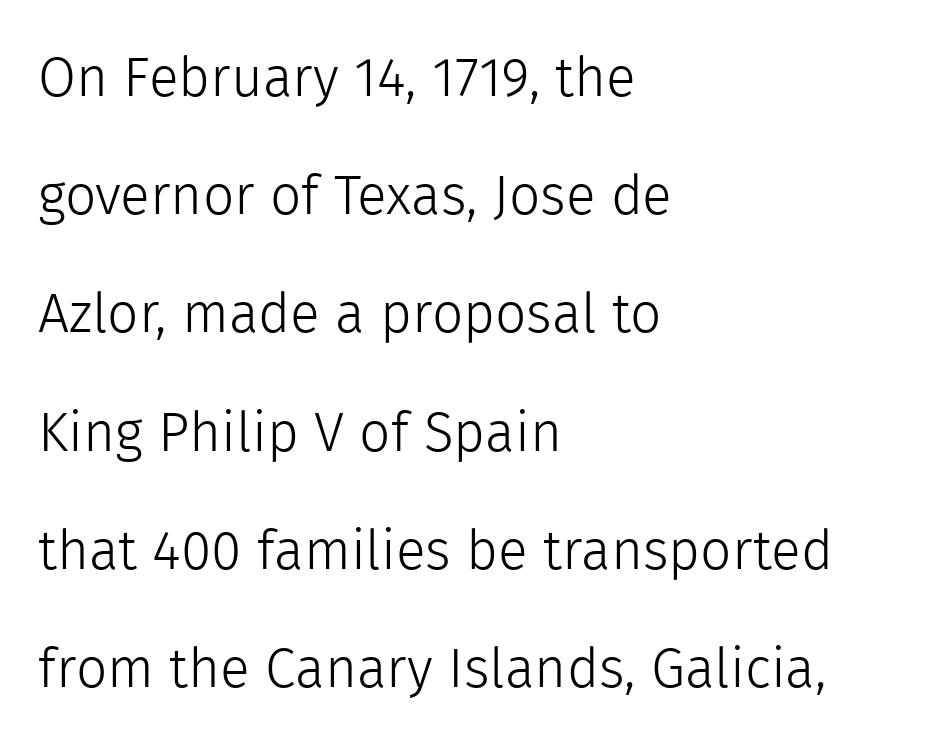
The image shows 55 px light sans-serif type, upright; set left-aligned, loose line spacing (2.15x), normal letter spacing, not underlined; a medium x-height.
